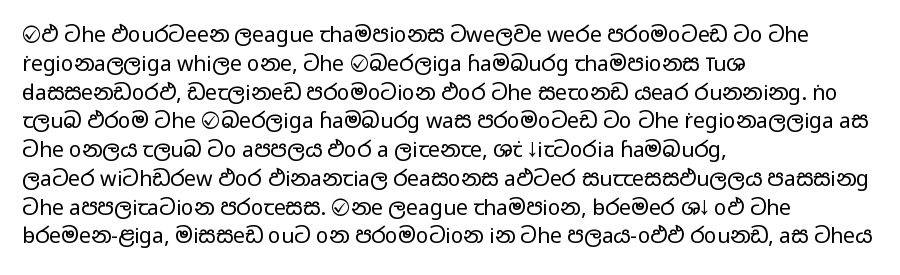
The image shows 21 px text type, upright; set left-aligned, normal line spacing (1.37x), normal letter spacing, not underlined.
